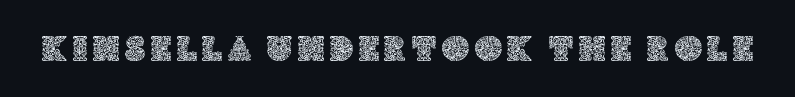
The image shows 37 px text type, upright; set not underlined; a large x-height.
